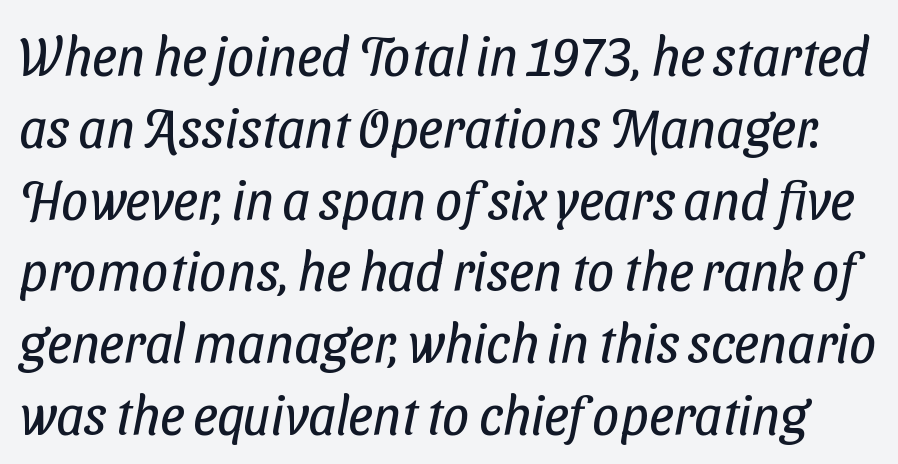
Q: Is the text bold? A: No.
Q: Is the typeface a serif or a sans-serif typeface? A: Sans-serif.
Q: Is the text underlined? A: No.
Q: Is the spacing between letters normal or unusually wide? A: Normal.
Q: Is the spacing between lines tight, normal or loose? A: Normal.
Q: Width (condensed, normal, or wide)? A: Condensed.
Q: Stroke contrast? A: Low.
Q: x-height? A: Medium.
Q: Monospaced? A: No.
